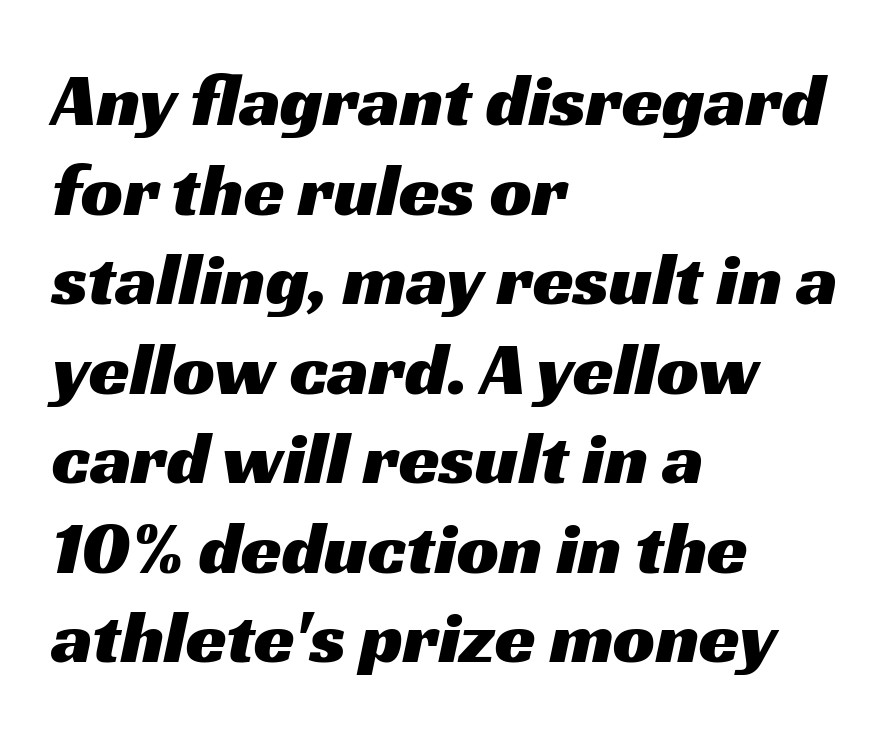
The image shows 74 px wide sans-serif type; set left-aligned, line spacing 1.21x, normal letter spacing, not underlined; medium stroke contrast and a medium x-height.
